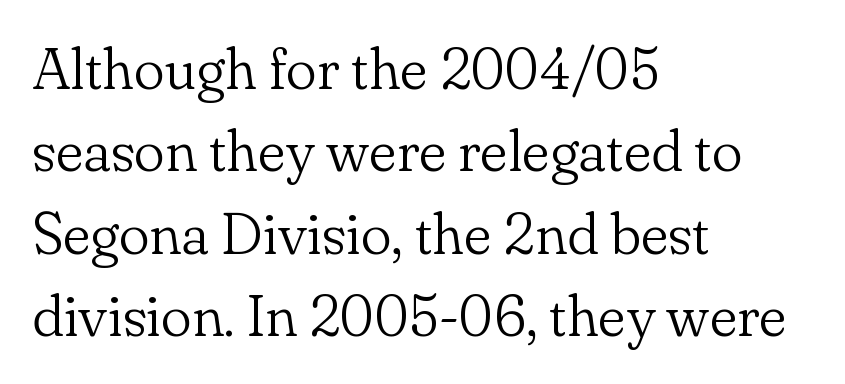
Q: Is the text bold? A: No.
Q: Is the text italic (slanted)? A: No, it is upright.
Q: Is the typeface a serif or a sans-serif typeface? A: Serif.
Q: Is the text underlined? A: No.
Q: How is the paragraph aligned? A: Left-aligned.
Q: Is the spacing between letters normal or unusually wide? A: Normal.
Q: Is the spacing between lines tight, normal or loose? A: Normal.
Q: Width (condensed, normal, or wide)? A: Normal.
Q: Stroke contrast? A: Low.
Q: x-height? A: Small.
Q: Monospaced? A: No.
